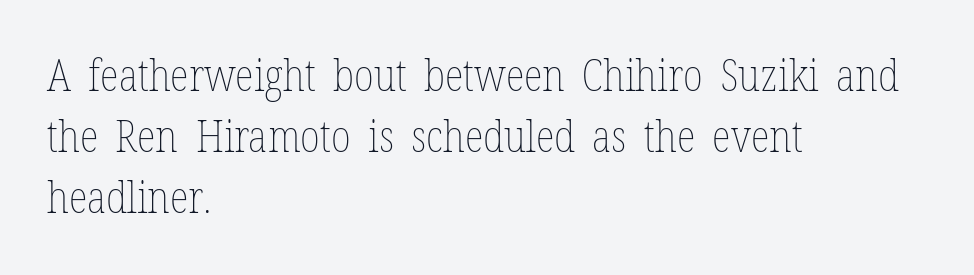
Leading: standard. Horizontal alignment here is leftward, the default for most running prose. The rendering uses natural spacing where letterforms have individual widths. The gaps between neighbouring characters are ordinary and unremarkable. Is this a heavy cut? Hardly; it is regular or lighter.
